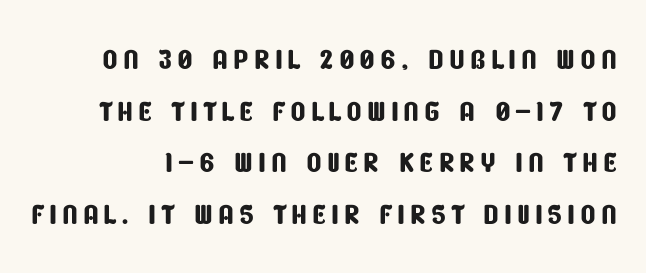
The image shows 40 px condensed sans-serif type; set right-aligned, normal line spacing (1.29x), not underlined; low stroke contrast and a large x-height.
